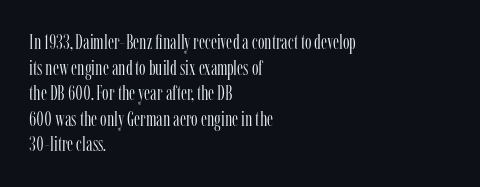
The image shows 21 px text type, upright; set left-aligned, line spacing 1.22x, normal letter spacing, not underlined.
